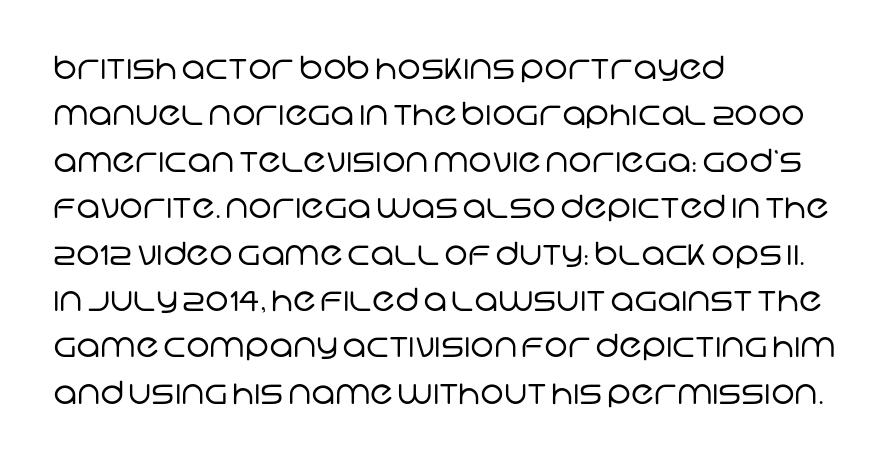
You could not count columns in this text — the font is proportionally spaced. Nothing heavy about these letters — not bold at all. To sum up the face: it is a sans, with no serifs. The type is set solid horizontally, with unmodified tracking. All the whitespace from short lines collects on the right.
